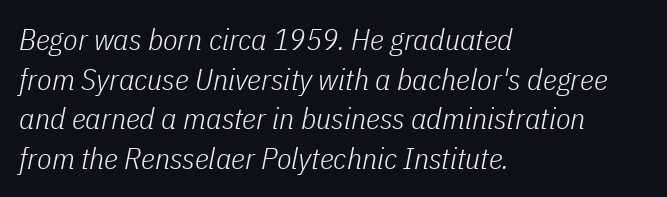
{"italic": "yes", "lean": "right", "slant_degrees": 11, "bold": "no", "weight": "light", "width": "condensed", "stroke_contrast": "low", "x_height": "medium", "monospaced": "no", "underline": "no", "align": "left", "line_spacing": "normal", "line_spacing_ratio": 1.32, "letter_spacing": "normal", "letter_spacing_em": 0.0, "glyph_px": 30}
